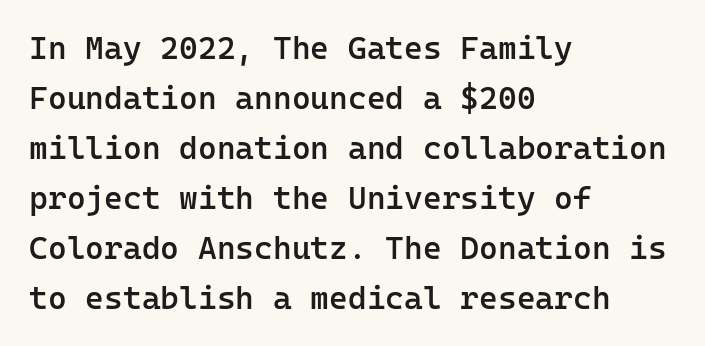
The image shows 32 px semibold sans-serif type, upright, monospaced; set left-aligned, normal line spacing (1.56x), normal letter spacing, not underlined; low stroke contrast and a medium x-height.
